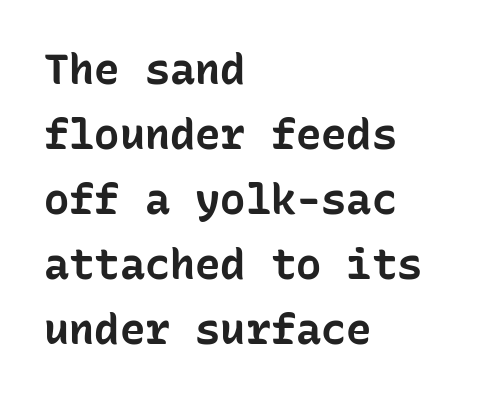
The image shows 42 px bold sans-serif type, upright, monospaced; set left-aligned, normal line spacing (1.55x), normal letter spacing, not underlined; low stroke contrast and a medium x-height.
